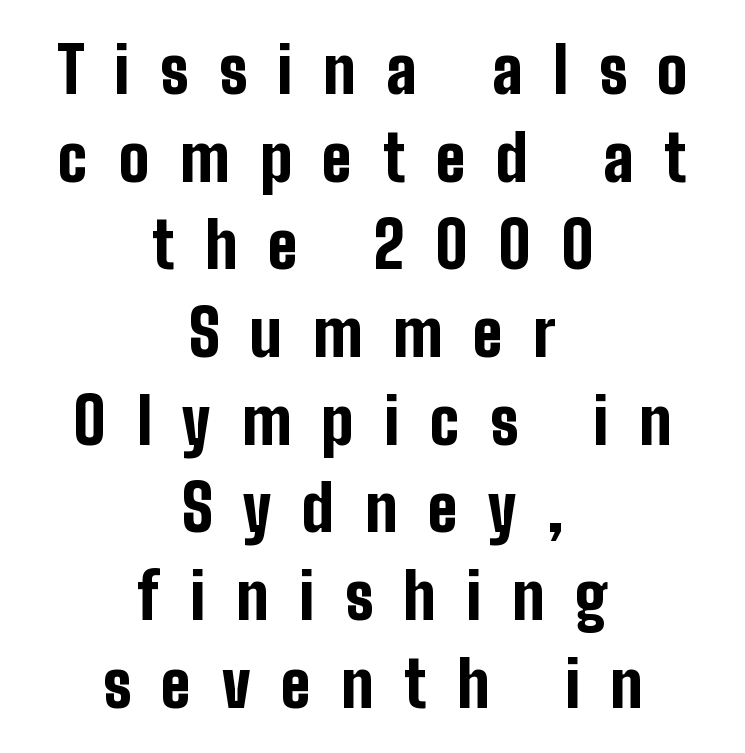
Q: Is the text bold? A: Yes.
Q: Is the text italic (slanted)? A: No, it is upright.
Q: Is the typeface a serif or a sans-serif typeface? A: Sans-serif.
Q: Is the text underlined? A: No.
Q: How is the paragraph aligned? A: Centered.
Q: Is the spacing between letters normal or unusually wide? A: Unusually wide.
Q: Is the spacing between lines tight, normal or loose? A: Normal.
Q: Width (condensed, normal, or wide)? A: Condensed.
Q: Stroke contrast? A: Low.
Q: x-height? A: Medium.
Q: Monospaced? A: No.
